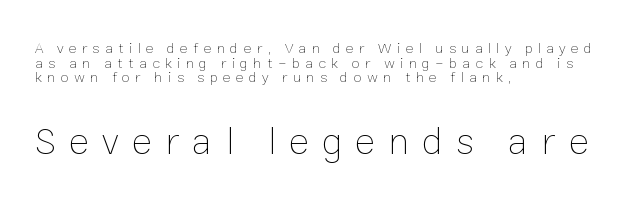
The image shows 38 px thin type, upright; set left-aligned, tight line spacing (0.97x), unusually wide letter spacing (+0.35 em), not underlined; the second (bottom) block is 2.53x larger; low stroke contrast and a medium x-height.
